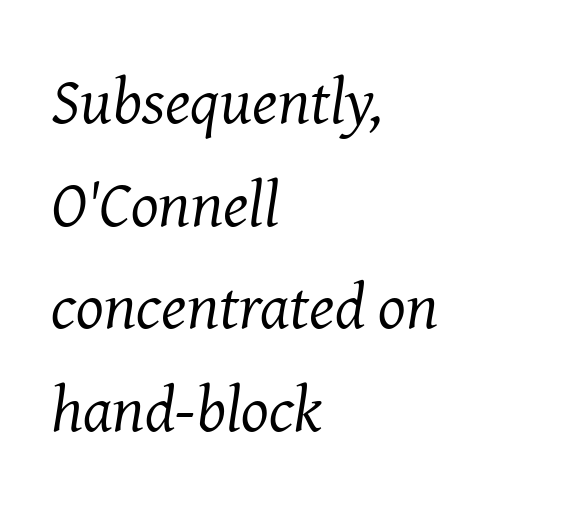
Q: Is the text bold? A: No.
Q: Is the text italic (slanted)? A: Yes, it leans right by about 8 degrees.
Q: Is the typeface a serif or a sans-serif typeface? A: Serif.
Q: Is the text underlined? A: No.
Q: How is the paragraph aligned? A: Left-aligned.
Q: Is the spacing between letters normal or unusually wide? A: Normal.
Q: Is the spacing between lines tight, normal or loose? A: Normal.
Q: Width (condensed, normal, or wide)? A: Normal.
Q: Stroke contrast? A: Medium.
Q: x-height? A: Medium.
Q: Monospaced? A: No.
